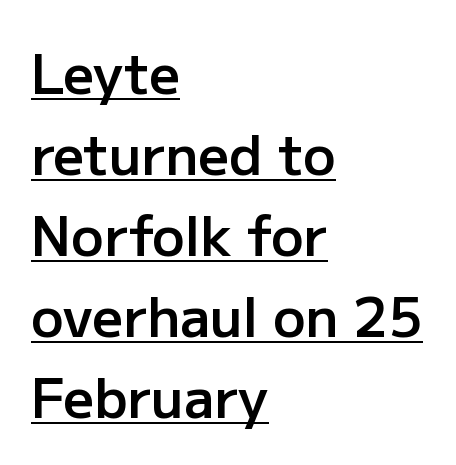
Q: Is the text bold? A: Semi-bold.
Q: Is the text italic (slanted)? A: No, it is upright.
Q: Is the typeface a serif or a sans-serif typeface? A: Sans-serif.
Q: Is the text underlined? A: Yes.
Q: How is the paragraph aligned? A: Left-aligned.
Q: Is the spacing between letters normal or unusually wide? A: Normal.
Q: Is the spacing between lines tight, normal or loose? A: Normal.
Q: Width (condensed, normal, or wide)? A: Normal.
Q: Stroke contrast? A: Low.
Q: x-height? A: Medium.
Q: Monospaced? A: No.
